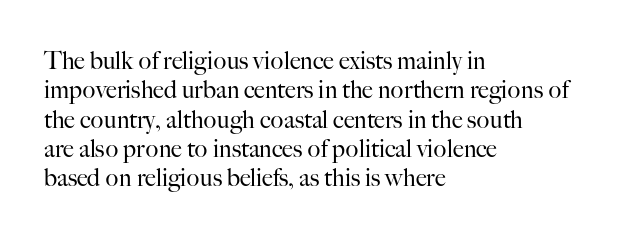
{"italic": "no", "bold": "no", "underline": "no", "align": "left", "line_spacing_ratio": 1.22, "letter_spacing": "normal", "letter_spacing_em": 0.0, "glyph_px": 24}
